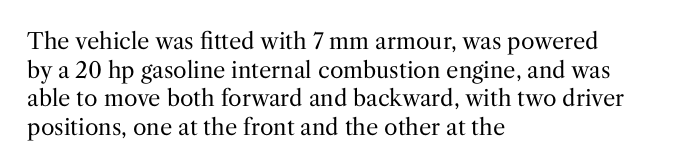
Check the space under the baseline: it is left empty. Characters follow at the spacing the type designer built in. These glyphs show unthickened strokes, regular width or finer. This is the regular roman posture of the typeface. A typesetter would call this leading conventional body-copy spacing. The compositor pushed each line to the left boundary.
